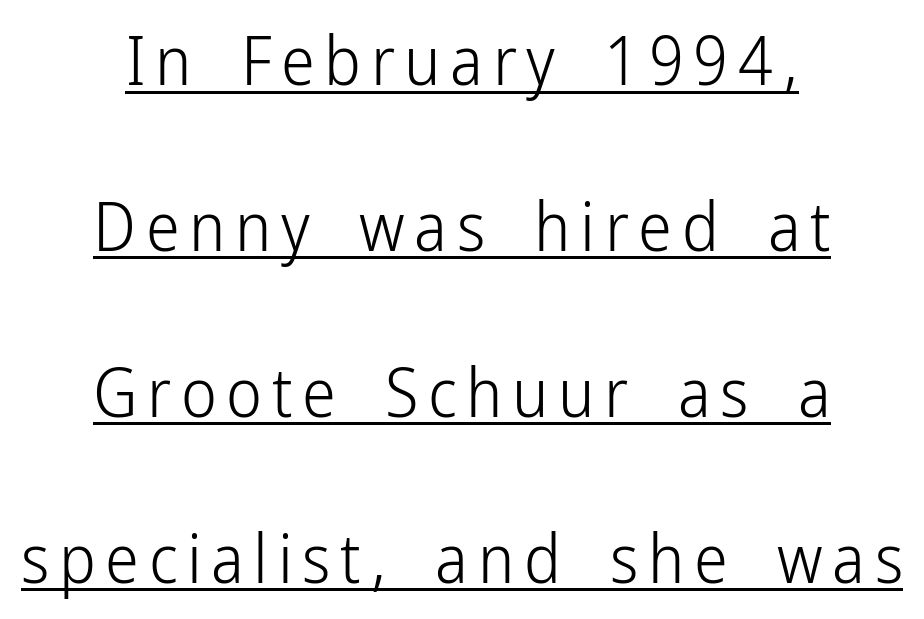
{"serif": "no", "italic": "no", "bold": "no", "weight": "light", "width": "condensed", "stroke_contrast": "low", "x_height": "medium", "monospaced": "no", "underline": "yes", "align": "center", "line_spacing": "loose", "line_spacing_ratio": 2.44, "glyph_px": 68}
